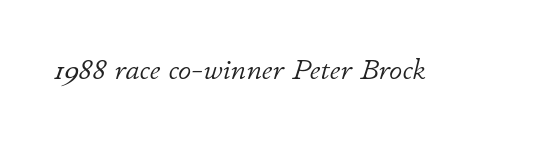
Q: Is the text bold? A: No.
Q: Is the text italic (slanted)? A: Yes, it leans right by about 11 degrees.
Q: Is the text underlined? A: No.
Q: Is the spacing between letters normal or unusually wide? A: Normal.
Q: Width (condensed, normal, or wide)? A: Normal.
Q: Stroke contrast? A: Low.
Q: x-height? A: Small.
Q: Monospaced? A: No.
